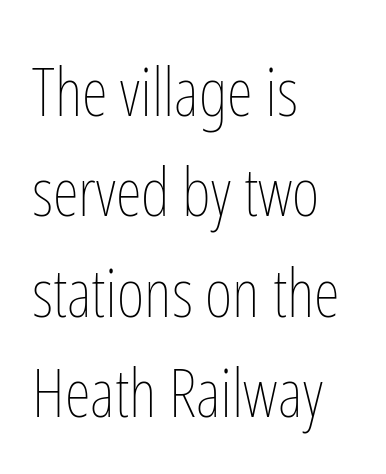
Q: Is the text bold? A: No.
Q: Is the text italic (slanted)? A: No, it is upright.
Q: Is the text underlined? A: No.
Q: How is the paragraph aligned? A: Left-aligned.
Q: Is the spacing between letters normal or unusually wide? A: Normal.
Q: Is the spacing between lines tight, normal or loose? A: Normal.
Q: Width (condensed, normal, or wide)? A: Condensed.
Q: Stroke contrast? A: Low.
Q: x-height? A: Medium.
Q: Monospaced? A: No.
